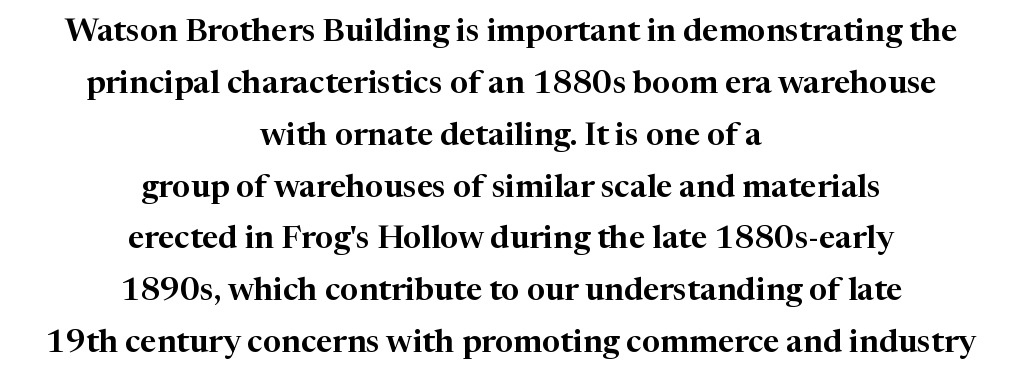
{"serif": "yes", "italic": "no", "width": "normal", "stroke_contrast": "high", "x_height": "medium", "monospaced": "no", "underline": "no", "align": "center", "line_spacing": "normal", "line_spacing_ratio": 1.62, "letter_spacing": "normal", "letter_spacing_em": 0.0, "glyph_px": 32}
